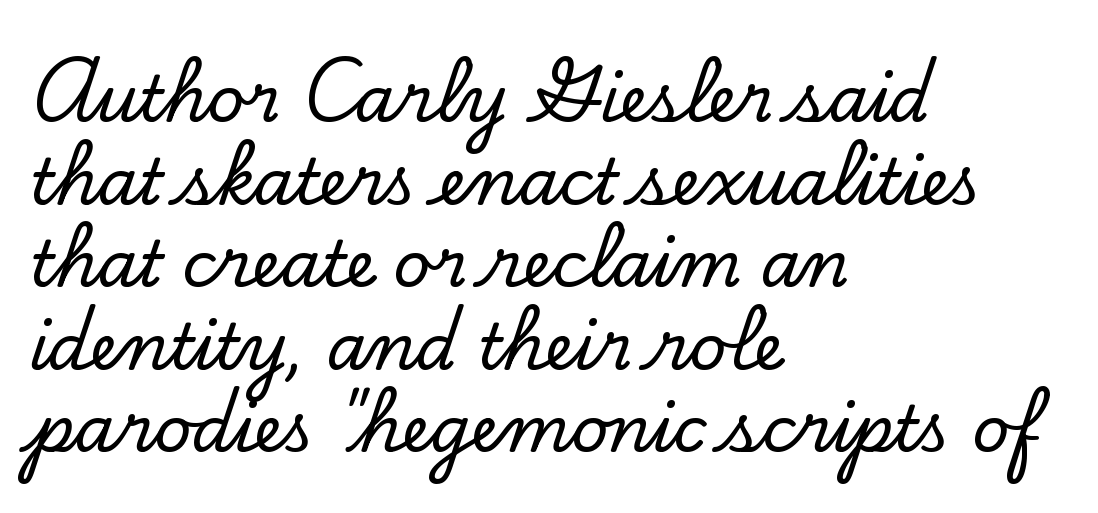
A typesetter would call this proportional, since set widths differ per character. You can tell from the footed stems that serif type was used. Decoration check: the copy has no underline. The vertical gap from one line to the next is medium. Casual observation: everything's shoved over to the left.
